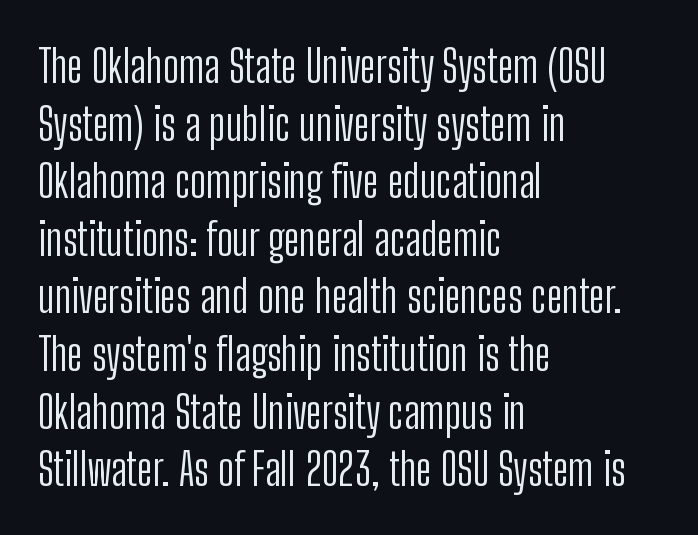
Q: Is the text bold? A: No.
Q: Is the text italic (slanted)? A: No, it is upright.
Q: Is the typeface a serif or a sans-serif typeface? A: Sans-serif.
Q: Is the text underlined? A: No.
Q: How is the paragraph aligned? A: Left-aligned.
Q: Is the spacing between letters normal or unusually wide? A: Normal.
Q: Is the spacing between lines tight, normal or loose? A: Normal.
Q: Width (condensed, normal, or wide)? A: Condensed.
Q: Stroke contrast? A: Low.
Q: x-height? A: Medium.
Q: Monospaced? A: No.
